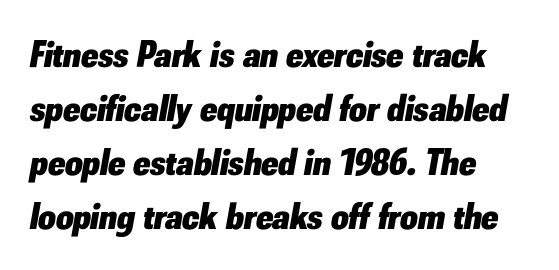
The image shows 38 px heavy type, italic (leaning right); set left-aligned, normal line spacing (1.42x), normal letter spacing, not underlined; low stroke contrast and a small x-height.
